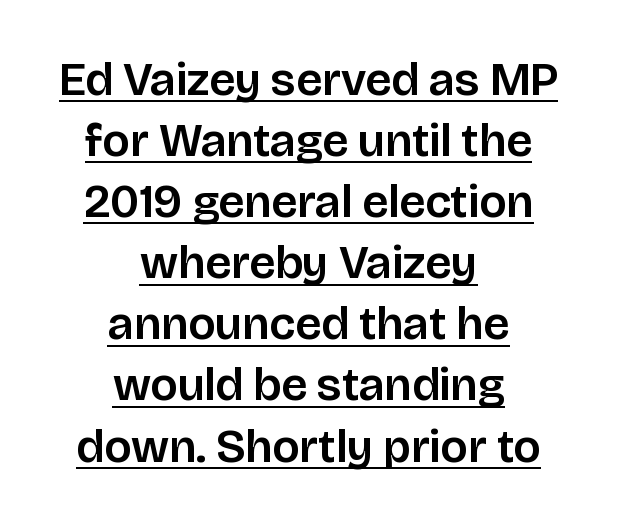
The image shows 47 px sans-serif type, upright; set centered, normal line spacing (1.3x), normal letter spacing, underlined; low stroke contrast and a large x-height.
